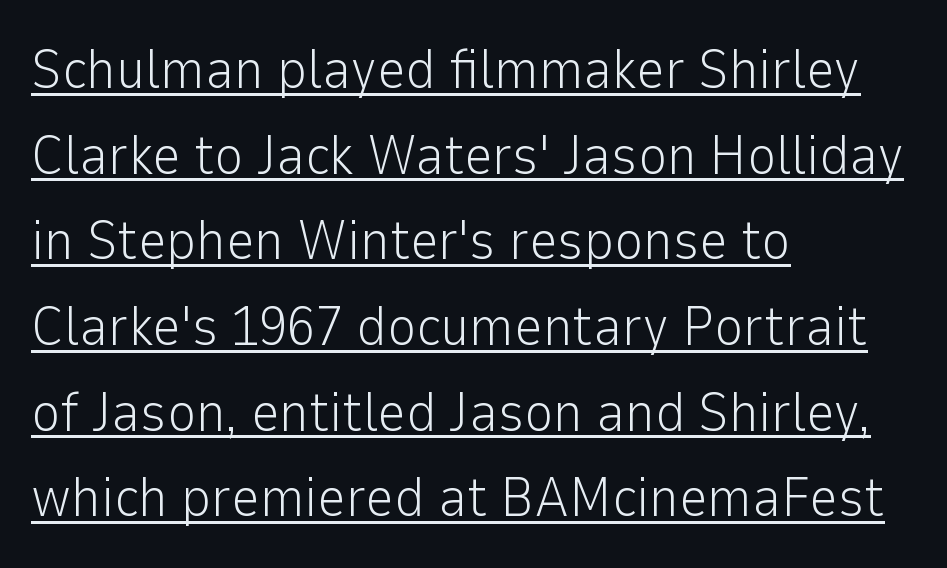
The image shows 56 px light sans-serif type, upright; set left-aligned, normal line spacing (1.53x), normal letter spacing, underlined; low stroke contrast and a medium x-height.
